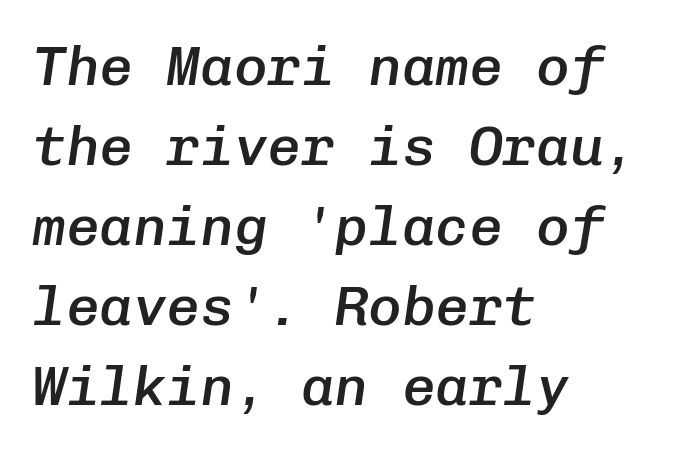
The image shows 56 px semibold type, italic (leaning right), monospaced; set left-aligned, normal line spacing (1.43x), normal letter spacing, not underlined; low stroke contrast and a medium x-height.
